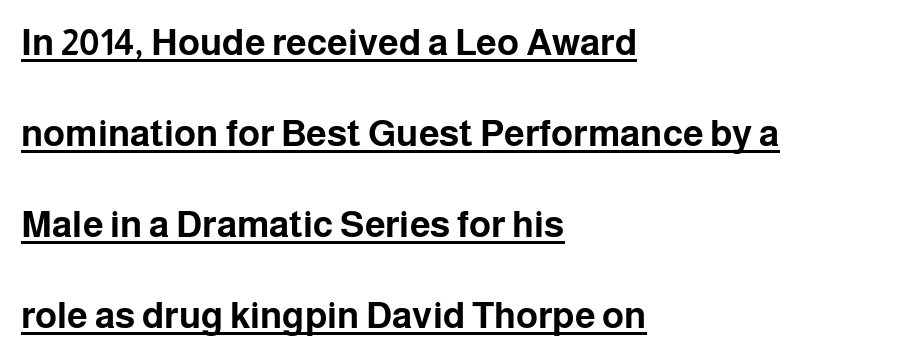
You can tell it's not italic because the verticals are truly vertical. Left-aligned paragraph, ragged on the right. The rendering shows plain stroke endings on the letterforms — a sans-serif design. Line spacing here is loose. The face used here is proportionally spaced, like ordinary book or web type.
